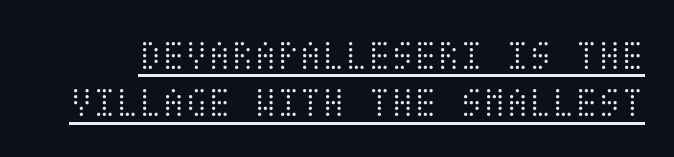
Q: Is the text bold? A: No.
Q: Is the text italic (slanted)? A: No, it is upright.
Q: Is the text underlined? A: Yes.
Q: Is the spacing between letters normal or unusually wide? A: Normal.
Q: Is the spacing between lines tight, normal or loose? A: Tight.
Q: Width (condensed, normal, or wide)? A: Condensed.
Q: Stroke contrast? A: Medium.
Q: x-height? A: Large.
